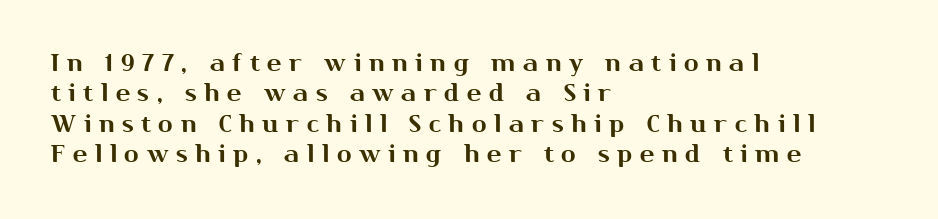
{"italic": "no", "underline": "no", "align": "left", "line_spacing": "normal", "line_spacing_ratio": 1.27, "letter_spacing": "wide", "letter_spacing_em": 0.32, "glyph_px": 24}
